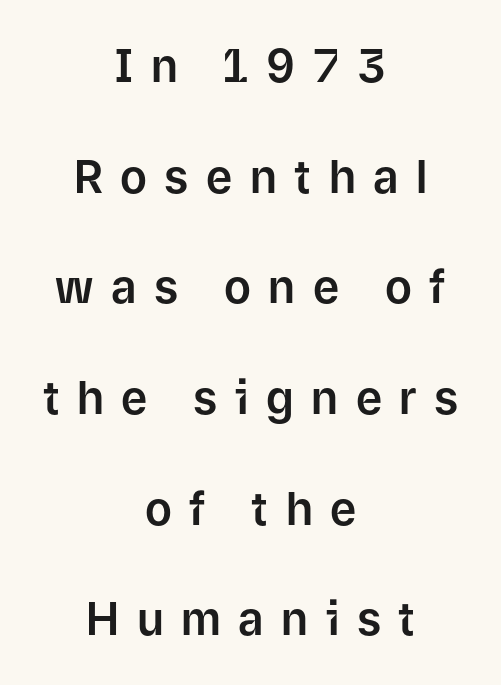
Reading down the block, each line starts at a different indent, mirrored at its end. Whoever set this chose breathing room over compactness in the vertical rhythm. Unlike a traditional serif, this face leaves its strokes unadorned. Varying glyph widths throughout — classic text-font behaviour. Loose tracking; the words dissolve into strings of separated letters.
